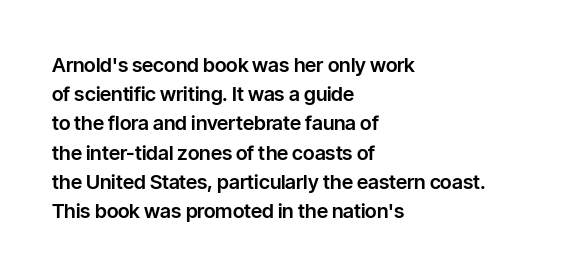
{"italic": "no", "underline": "no", "align": "left", "line_spacing": "normal", "line_spacing_ratio": 1.46, "letter_spacing": "normal", "letter_spacing_em": 0.0, "glyph_px": 20}
